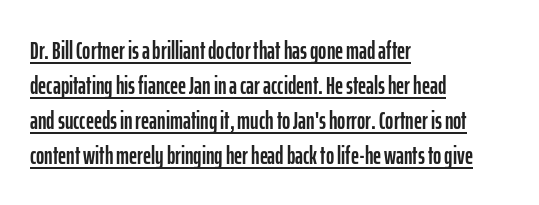
Q: Is the text italic (slanted)? A: No, it is upright.
Q: Is the text underlined? A: Yes.
Q: How is the paragraph aligned? A: Left-aligned.
Q: Is the spacing between letters normal or unusually wide? A: Normal.
Q: Is the spacing between lines tight, normal or loose? A: Normal.
